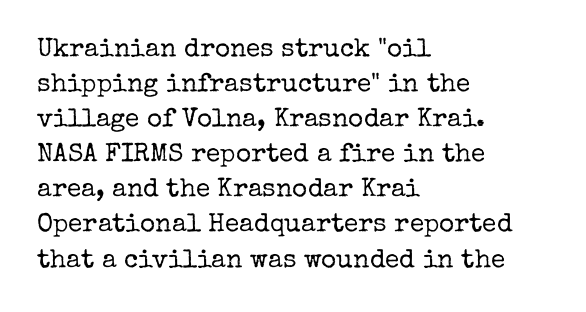
How are the letters spaced? Ordinarily, with no added tracking. Has an underline been added? It has not. Honestly, the row spacing looks completely unremarkable. The font is comparable to plain body text, perhaps lighter. Visually the block forms a straight wall on the left and a jagged coastline on the right.
